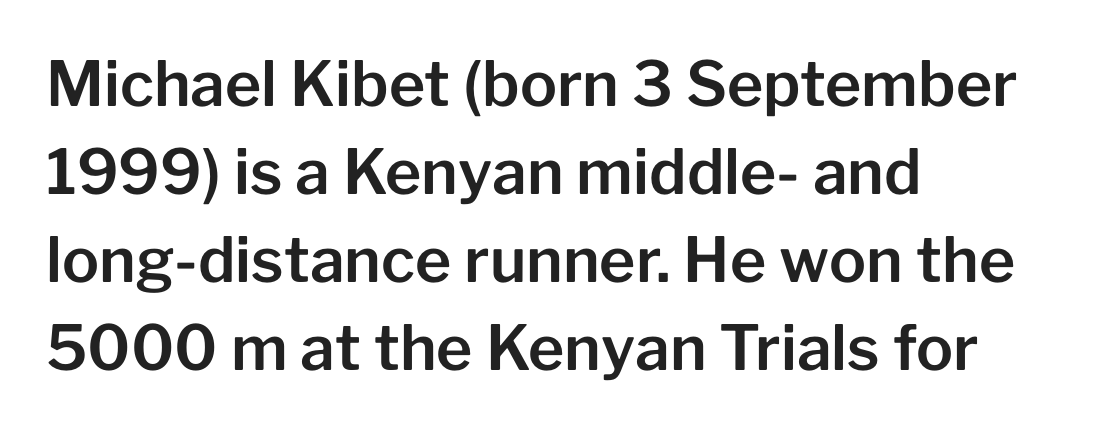
The rendering shows plain stroke endings on the letterforms — a sans-serif design. The line texture is even and compact thanks to regular tracking. You could not count columns in this text — the font is proportionally spaced. Underline: absent. Every row of glyphs begins at an identical x-position on the left. This block has exactly the height ordinary leading produces.
